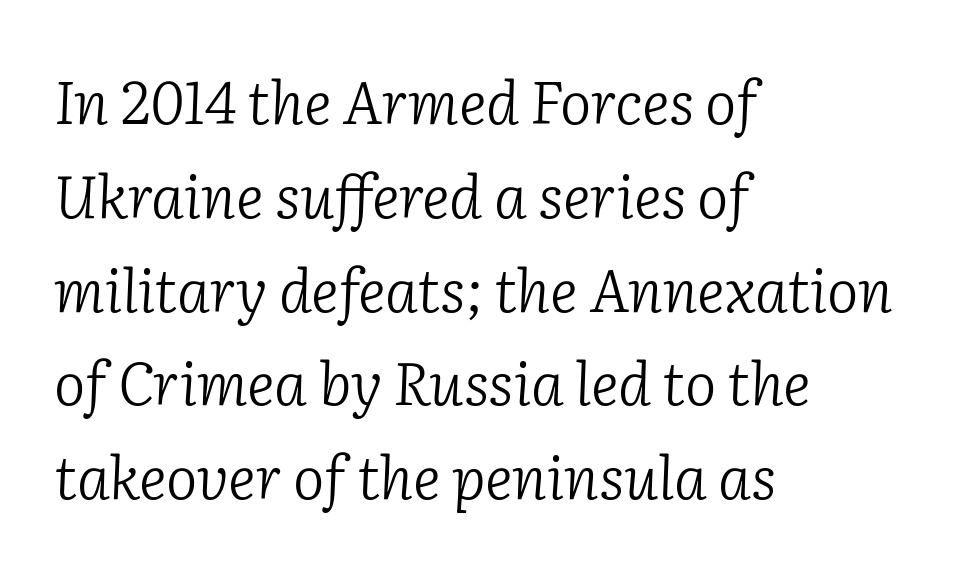
{"serif": "yes", "italic": "yes", "lean": "right", "slant_degrees": 2, "bold": "no", "weight": "light", "width": "normal", "stroke_contrast": "low", "x_height": "medium", "monospaced": "no", "underline": "no", "align": "left", "line_spacing": "normal", "line_spacing_ratio": 1.59, "letter_spacing": "normal", "letter_spacing_em": 0.0, "glyph_px": 59}
